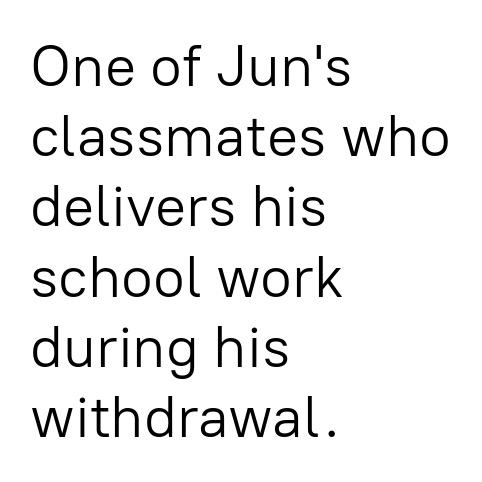
The image shows 58 px light sans-serif type, upright; set left-aligned, line spacing 1.21x, normal letter spacing, not underlined; low stroke contrast and a medium x-height.
